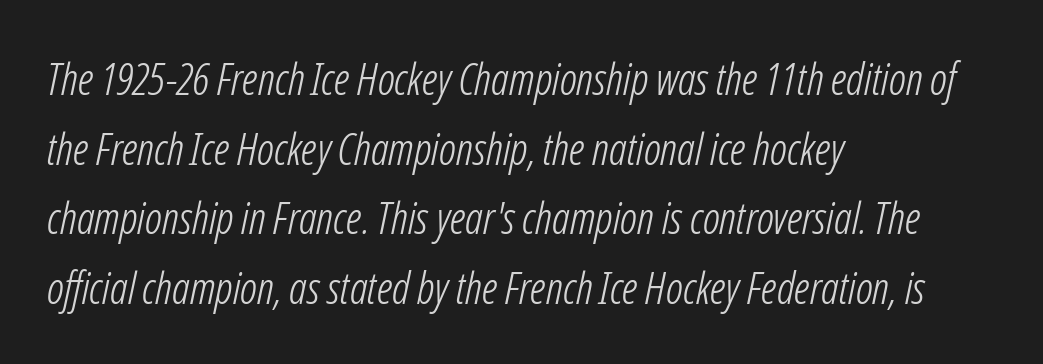
Q: Is the text bold? A: No.
Q: Is the text italic (slanted)? A: Yes, it leans right by about 12 degrees.
Q: Is the text underlined? A: No.
Q: How is the paragraph aligned? A: Left-aligned.
Q: Is the spacing between letters normal or unusually wide? A: Normal.
Q: Is the spacing between lines tight, normal or loose? A: Normal.
Q: Width (condensed, normal, or wide)? A: Condensed.
Q: Stroke contrast? A: Low.
Q: x-height? A: Medium.
Q: Monospaced? A: No.
